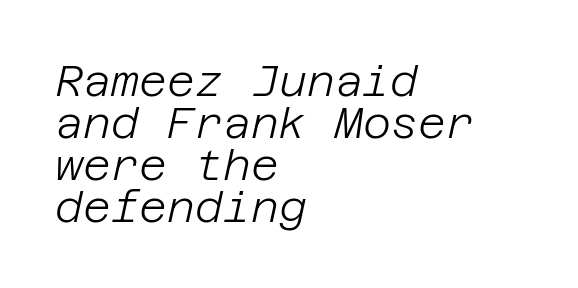
Q: Is the text bold? A: No.
Q: Is the text italic (slanted)? A: Yes, it leans right by about 12 degrees.
Q: Is the text underlined? A: No.
Q: How is the paragraph aligned? A: Left-aligned.
Q: Is the spacing between letters normal or unusually wide? A: Normal.
Q: Is the spacing between lines tight, normal or loose? A: Tight.
Q: Width (condensed, normal, or wide)? A: Normal.
Q: Stroke contrast? A: Low.
Q: x-height? A: Large.
